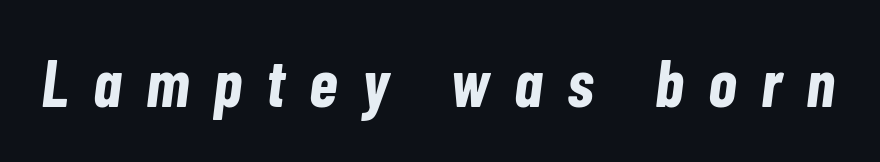
The image shows 66 px bold, condensed type, italic (leaning right); set unusually wide letter spacing (+0.37 em), not underlined; low stroke contrast and a medium x-height.
